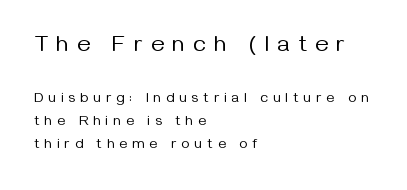
Q: Is the text bold? A: No.
Q: Is the text italic (slanted)? A: No, it is upright.
Q: Is the text underlined? A: No.
Q: How is the paragraph aligned? A: Left-aligned.
Q: Is the spacing between letters normal or unusually wide? A: Unusually wide.
Q: Is the spacing between lines tight, normal or loose? A: Normal.
Q: Which block of text is set in a larger size, the first (top) or the second (bottom)? A: The first (top) one.
